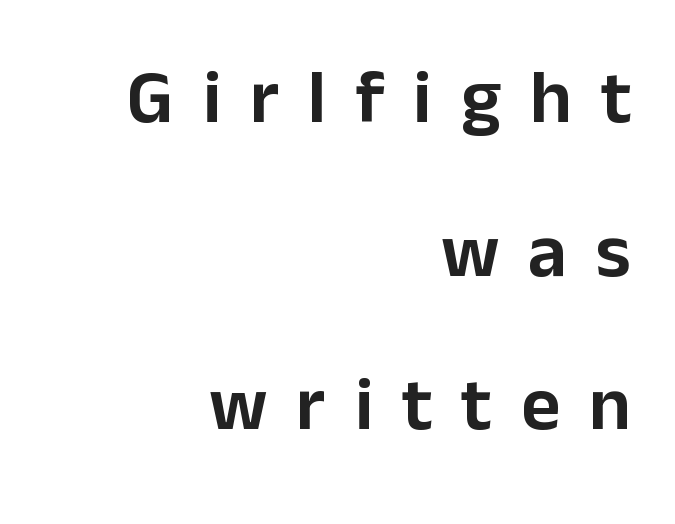
Do the letters lean? They stand straight. The font family rendered here belongs to the sans-serif group. Words appear elongated and porous because spacing is wide. The strip under each line holds only bare page.
